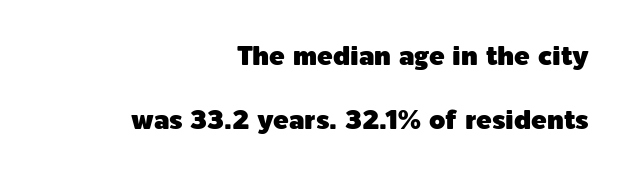
Q: Is the text italic (slanted)? A: No, it is upright.
Q: Is the text underlined? A: No.
Q: How is the paragraph aligned? A: Right-aligned.
Q: Is the spacing between letters normal or unusually wide? A: Normal.
Q: Is the spacing between lines tight, normal or loose? A: Loose.
